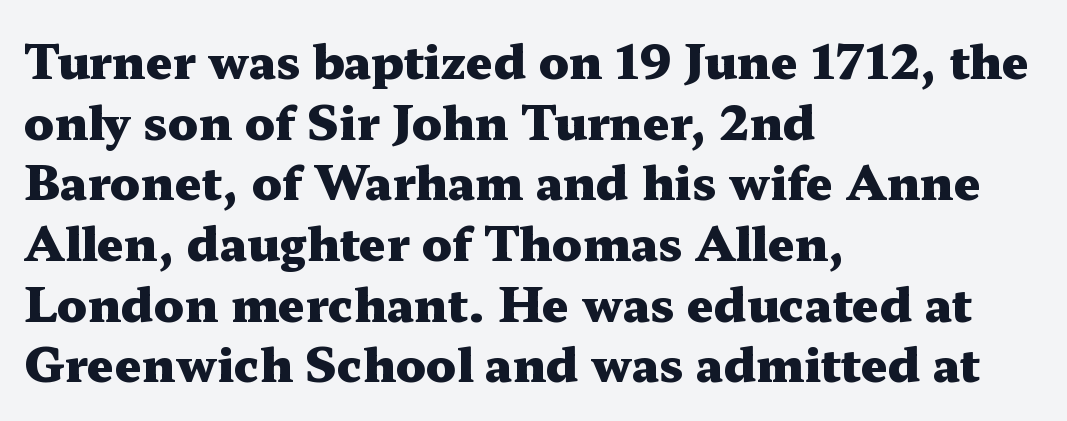
Q: Is the text bold? A: Yes.
Q: Is the text italic (slanted)? A: No, it is upright.
Q: Is the typeface a serif or a sans-serif typeface? A: Serif.
Q: Is the text underlined? A: No.
Q: How is the paragraph aligned? A: Left-aligned.
Q: Is the spacing between letters normal or unusually wide? A: Normal.
Q: Is the spacing between lines tight, normal or loose? A: Normal.
Q: Width (condensed, normal, or wide)? A: Wide.
Q: Stroke contrast? A: Medium.
Q: x-height? A: Medium.
Q: Monospaced? A: No.
